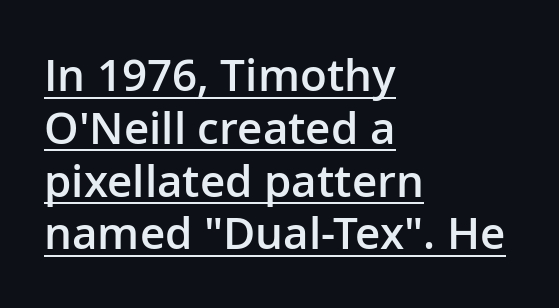
The image shows 44 px semibold sans-serif type, upright; set left-aligned, line spacing 1.2x, normal letter spacing, underlined; low stroke contrast and a medium x-height.
